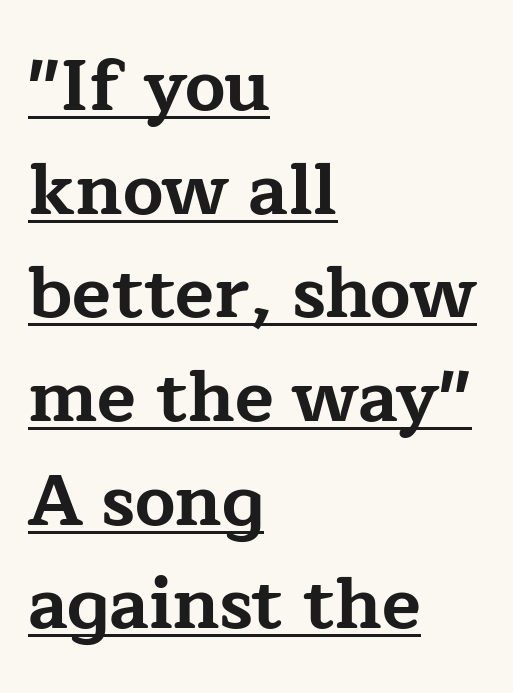
The image shows 71 px bold, wide serif type, upright; set left-aligned, normal line spacing (1.46x), normal letter spacing, underlined; low stroke contrast and a medium x-height.
